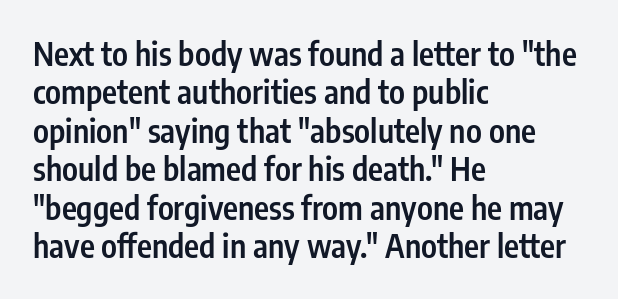
{"serif": "no", "italic": "no", "bold": "semi", "weight": "semibold", "width": "condensed", "stroke_contrast": "low", "x_height": "medium", "monospaced": "no", "underline": "no", "align": "left", "line_spacing_ratio": 1.2, "letter_spacing": "normal", "letter_spacing_em": 0.0, "glyph_px": 32}
